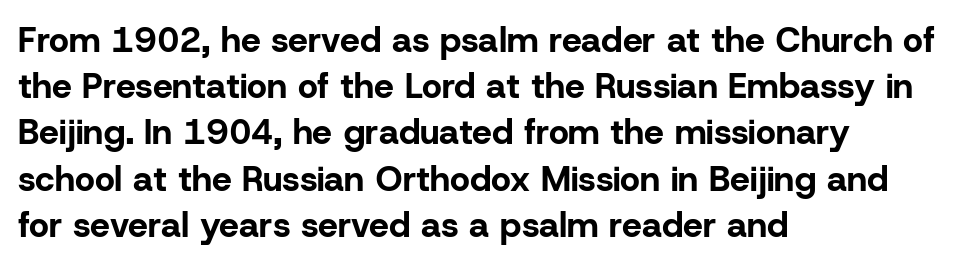
The image shows 35 px bold sans-serif type, upright; set left-aligned, normal line spacing (1.32x), normal letter spacing, not underlined; low stroke contrast and a medium x-height.
